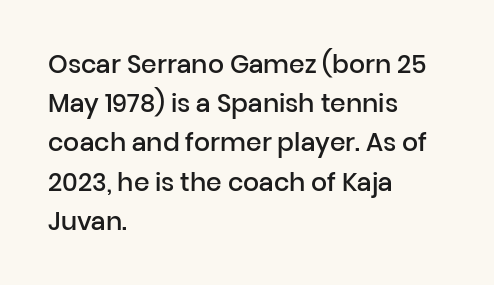
Q: Is the text bold? A: Semi-bold.
Q: Is the text italic (slanted)? A: No, it is upright.
Q: Is the text underlined? A: No.
Q: How is the paragraph aligned? A: Left-aligned.
Q: Is the spacing between letters normal or unusually wide? A: Normal.
Q: Is the spacing between lines tight, normal or loose? A: Normal.
